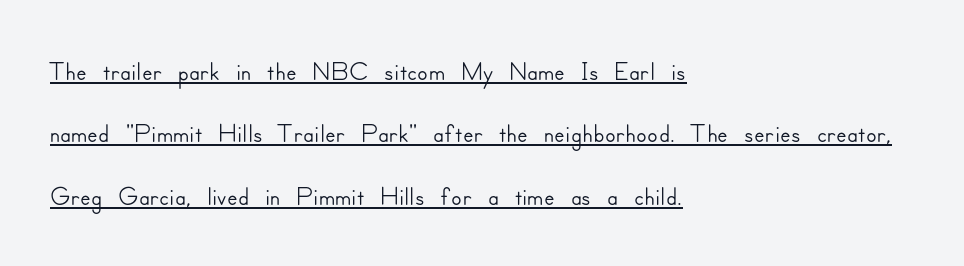
Q: Is the text italic (slanted)? A: No, it is upright.
Q: Is the typeface a serif or a sans-serif typeface? A: Sans-serif.
Q: Is the text underlined? A: Yes.
Q: How is the paragraph aligned? A: Left-aligned.
Q: Is the spacing between letters normal or unusually wide? A: Normal.
Q: Is the spacing between lines tight, normal or loose? A: Normal.
Q: Width (condensed, normal, or wide)? A: Normal.
Q: Stroke contrast? A: Low.
Q: x-height? A: Small.
Q: Monospaced? A: No.
